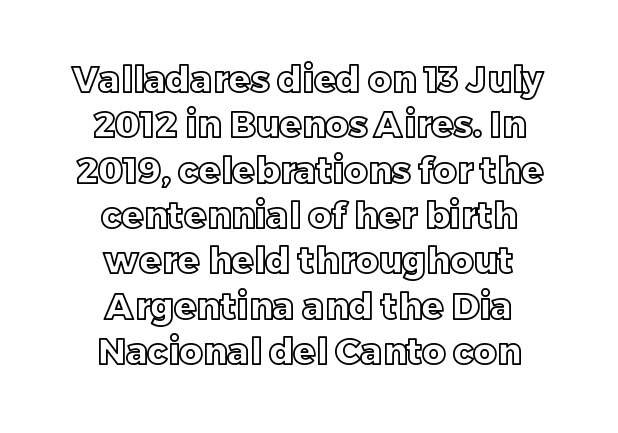
Q: Is the text italic (slanted)? A: No, it is upright.
Q: Is the text underlined? A: No.
Q: How is the paragraph aligned? A: Centered.
Q: Is the spacing between letters normal or unusually wide? A: Normal.
Q: Is the spacing between lines tight, normal or loose? A: Normal.
Q: Width (condensed, normal, or wide)? A: Normal.
Q: x-height? A: Large.
Q: Monospaced? A: No.
